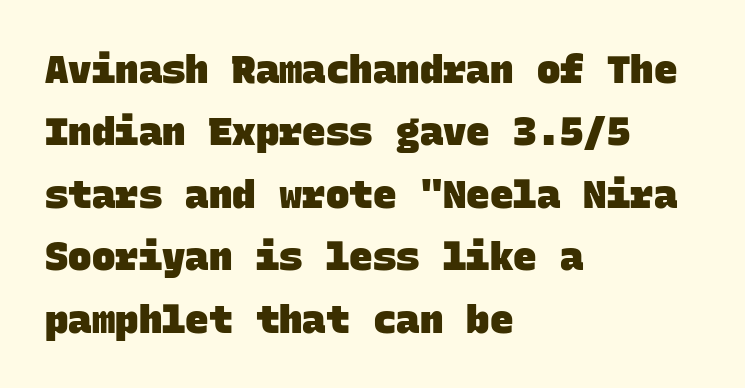
Q: Is the text bold? A: Yes.
Q: Is the typeface a serif or a sans-serif typeface? A: Sans-serif.
Q: Is the text underlined? A: No.
Q: How is the paragraph aligned? A: Left-aligned.
Q: Is the spacing between letters normal or unusually wide? A: Normal.
Q: Is the spacing between lines tight, normal or loose? A: Normal.
Q: Width (condensed, normal, or wide)? A: Normal.
Q: Stroke contrast? A: Low.
Q: x-height? A: Large.
Q: Monospaced? A: Yes.
